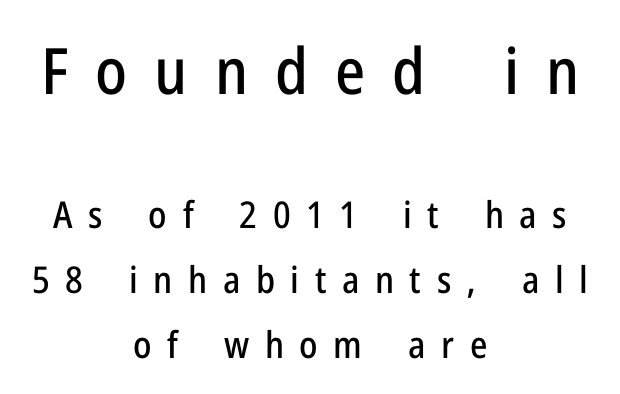
Q: Is the text italic (slanted)? A: No, it is upright.
Q: Is the typeface a serif or a sans-serif typeface? A: Sans-serif.
Q: Is the text underlined? A: No.
Q: How is the paragraph aligned? A: Centered.
Q: Is the spacing between letters normal or unusually wide? A: Unusually wide.
Q: Which block of text is set in a larger size, the first (top) or the second (bottom)? A: The first (top) one.
Q: Width (condensed, normal, or wide)? A: Condensed.
Q: Stroke contrast? A: Low.
Q: x-height? A: Medium.
Q: Monospaced? A: No.
